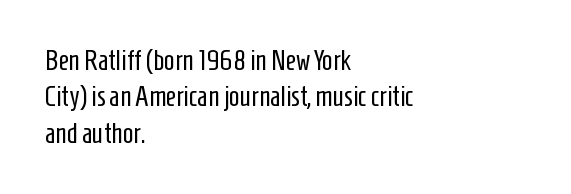
Q: Is the text bold? A: No.
Q: Is the text italic (slanted)? A: No, it is upright.
Q: Is the typeface a serif or a sans-serif typeface? A: Sans-serif.
Q: Is the text underlined? A: No.
Q: How is the paragraph aligned? A: Left-aligned.
Q: Is the spacing between letters normal or unusually wide? A: Normal.
Q: Is the spacing between lines tight, normal or loose? A: Normal.
Q: Width (condensed, normal, or wide)? A: Condensed.
Q: Stroke contrast? A: Low.
Q: x-height? A: Medium.
Q: Monospaced? A: No.
